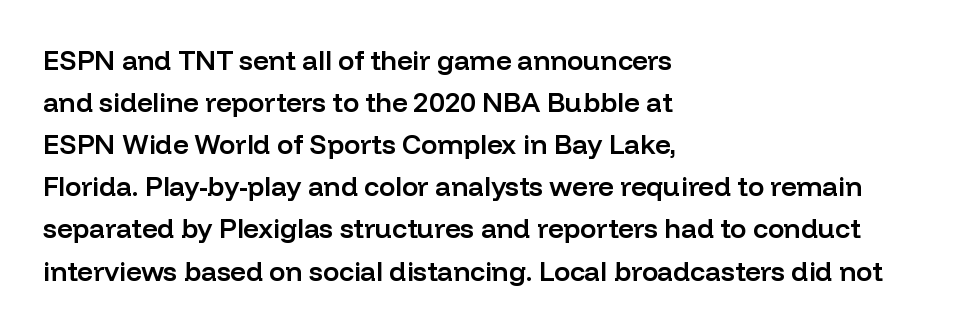
Q: Is the text bold? A: Semi-bold.
Q: Is the text italic (slanted)? A: No, it is upright.
Q: Is the text underlined? A: No.
Q: How is the paragraph aligned? A: Left-aligned.
Q: Is the spacing between letters normal or unusually wide? A: Normal.
Q: Is the spacing between lines tight, normal or loose? A: Normal.
